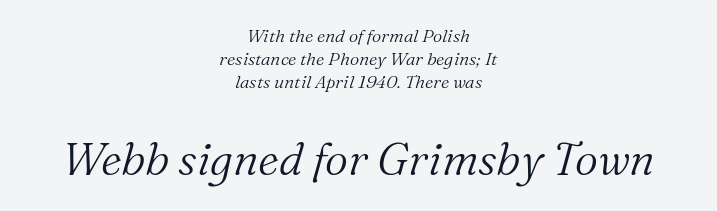
{"serif": "yes", "italic": "yes", "lean": "right", "slant_degrees": 16, "bold": "no", "weight": "light", "width": "normal", "stroke_contrast": "medium", "x_height": "medium", "monospaced": "no", "underline": "no", "align": "center", "line_spacing": "normal", "line_spacing_ratio": 1.29, "letter_spacing": "normal", "letter_spacing_em": 0.0, "larger_block": "second", "size_ratio": 2.5, "glyph_px": 45}
